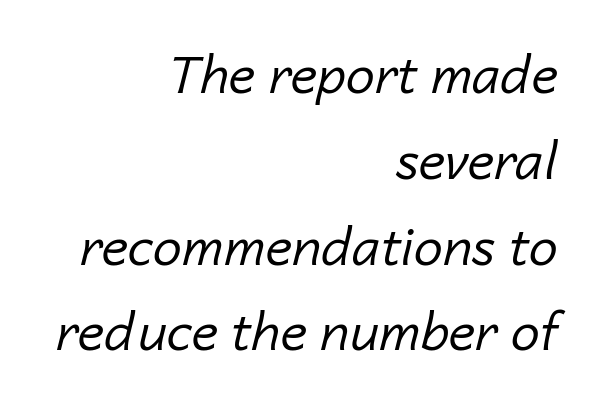
{"italic": "yes", "lean": "right", "slant_degrees": 14, "bold": "no", "weight": "regular", "width": "normal", "stroke_contrast": "low", "x_height": "medium", "monospaced": "no", "underline": "no", "align": "right", "line_spacing": "normal", "line_spacing_ratio": 1.65, "letter_spacing": "normal", "letter_spacing_em": 0.0, "glyph_px": 52}
